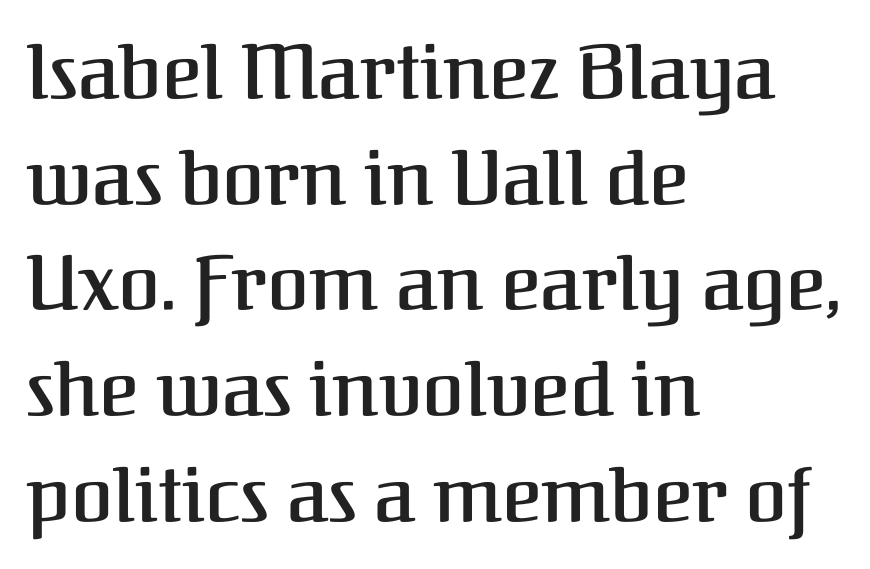
Q: Is the text bold? A: Semi-bold.
Q: Is the text italic (slanted)? A: No, it is upright.
Q: Is the typeface a serif or a sans-serif typeface? A: Serif.
Q: Is the text underlined? A: No.
Q: How is the paragraph aligned? A: Left-aligned.
Q: Is the spacing between letters normal or unusually wide? A: Normal.
Q: Is the spacing between lines tight, normal or loose? A: Normal.
Q: Width (condensed, normal, or wide)? A: Normal.
Q: Stroke contrast? A: Medium.
Q: x-height? A: Medium.
Q: Monospaced? A: No.
